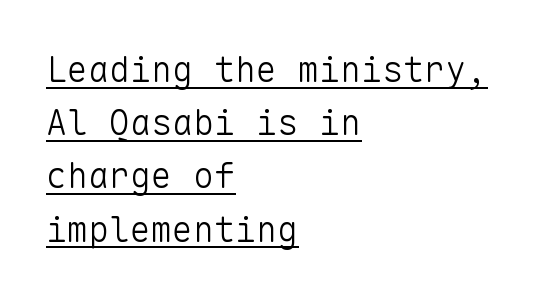
{"serif": "no", "italic": "no", "bold": "no", "weight": "light", "width": "normal", "stroke_contrast": "low", "x_height": "medium", "monospaced": "yes", "underline": "yes", "align": "left", "line_spacing": "normal", "line_spacing_ratio": 1.52, "letter_spacing": "normal", "letter_spacing_em": 0.0, "glyph_px": 35}
